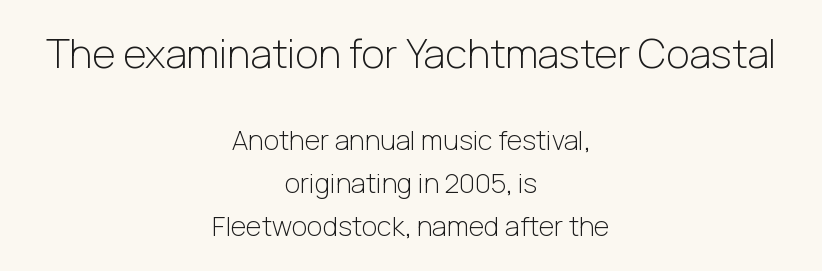
Q: Is the text bold? A: No.
Q: Is the text italic (slanted)? A: No, it is upright.
Q: Is the typeface a serif or a sans-serif typeface? A: Sans-serif.
Q: Is the text underlined? A: No.
Q: How is the paragraph aligned? A: Centered.
Q: Is the spacing between letters normal or unusually wide? A: Normal.
Q: Is the spacing between lines tight, normal or loose? A: Normal.
Q: Which block of text is set in a larger size, the first (top) or the second (bottom)? A: The first (top) one.
Q: Width (condensed, normal, or wide)? A: Normal.
Q: Stroke contrast? A: Low.
Q: x-height? A: Medium.
Q: Monospaced? A: No.
